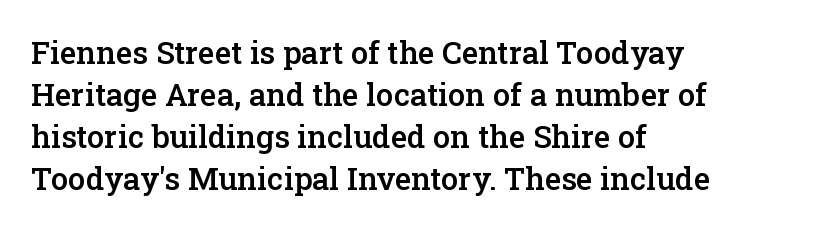
Q: Is the text bold? A: Semi-bold.
Q: Is the text italic (slanted)? A: No, it is upright.
Q: Is the typeface a serif or a sans-serif typeface? A: Serif.
Q: Is the text underlined? A: No.
Q: How is the paragraph aligned? A: Left-aligned.
Q: Is the spacing between letters normal or unusually wide? A: Normal.
Q: Is the spacing between lines tight, normal or loose? A: Normal.
Q: Width (condensed, normal, or wide)? A: Normal.
Q: Stroke contrast? A: Low.
Q: x-height? A: Medium.
Q: Monospaced? A: No.
